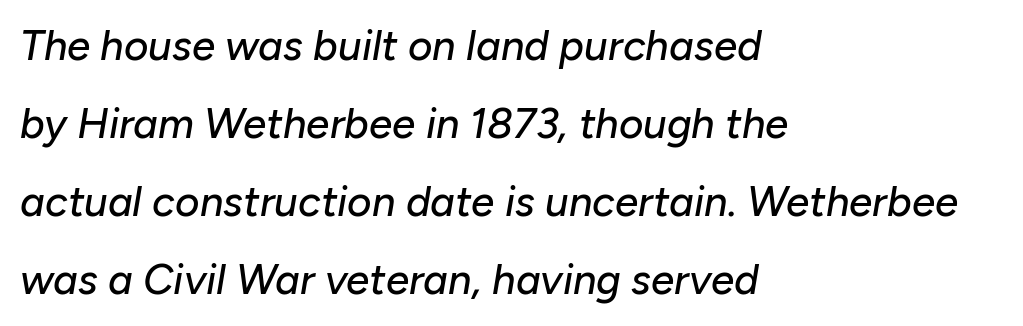
The image shows 42 px text type, italic (leaning right); set left-aligned, line spacing 1.86x, normal letter spacing, not underlined; low stroke contrast and a medium x-height.
